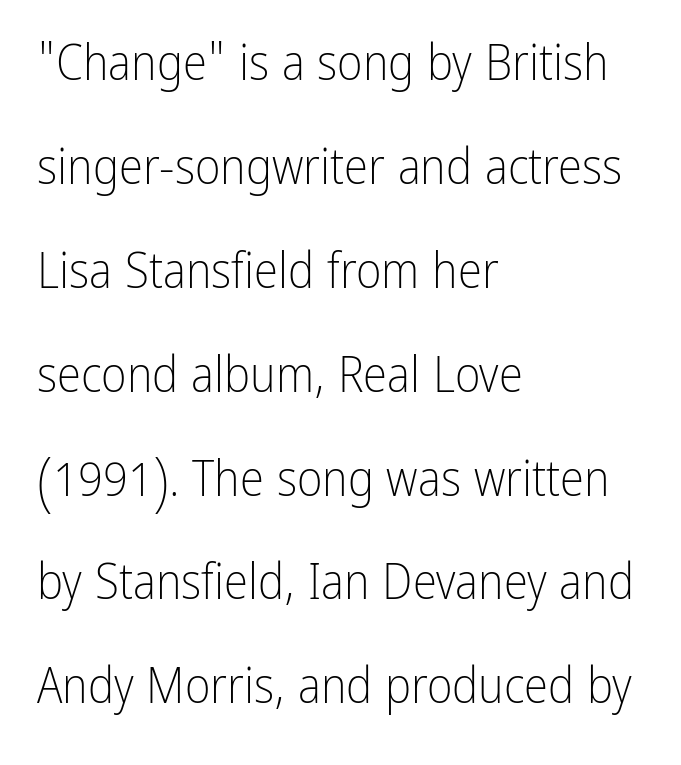
Here the glyphs are tracked normally, forming tight word shapes. Descenders are the only things crossing below the line. Students, observe: this is what heavily led, spacious text looks like. Weight: regular or lighter. The passage shown is typed in a proportional face where columns would drift. Which margin do the lines hug? The left one — the right edge is uneven.
